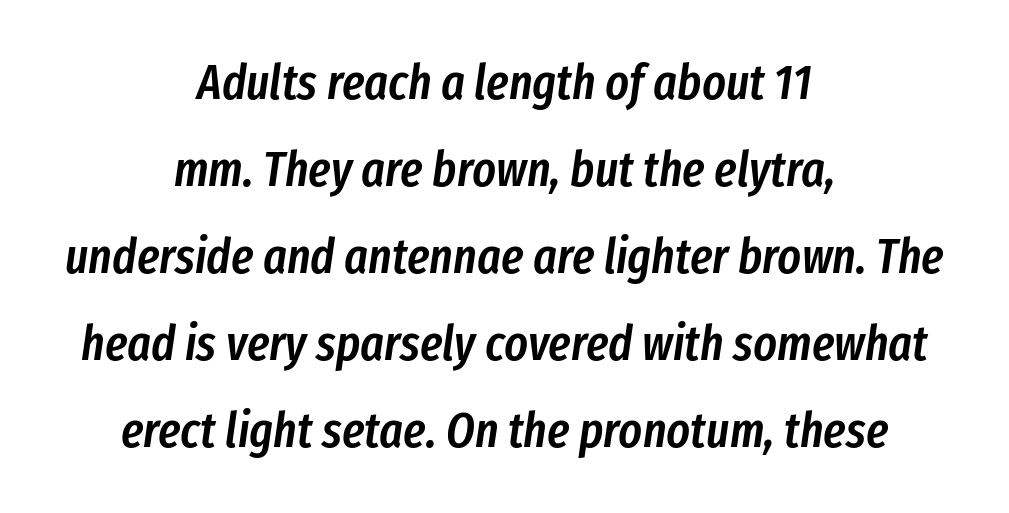
Q: Is the text bold? A: Semi-bold.
Q: Is the text italic (slanted)? A: Yes, it leans right by about 8 degrees.
Q: Is the text underlined? A: No.
Q: How is the paragraph aligned? A: Centered.
Q: Is the spacing between letters normal or unusually wide? A: Normal.
Q: Width (condensed, normal, or wide)? A: Condensed.
Q: Stroke contrast? A: Low.
Q: x-height? A: Medium.
Q: Monospaced? A: No.
